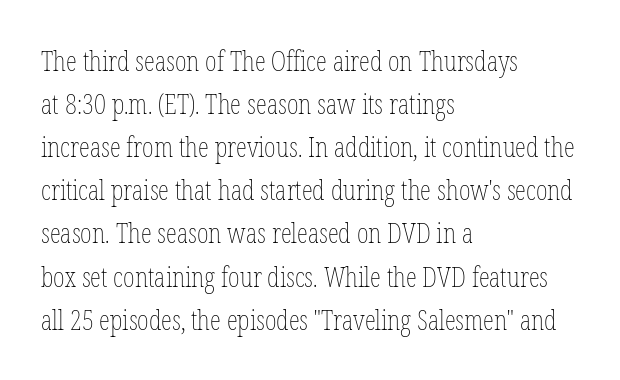
Q: Is the text bold? A: No.
Q: Is the text italic (slanted)? A: No, it is upright.
Q: Is the text underlined? A: No.
Q: How is the paragraph aligned? A: Left-aligned.
Q: Is the spacing between letters normal or unusually wide? A: Normal.
Q: Is the spacing between lines tight, normal or loose? A: Normal.
Q: Width (condensed, normal, or wide)? A: Condensed.
Q: Stroke contrast? A: Low.
Q: x-height? A: Medium.
Q: Monospaced? A: No.
